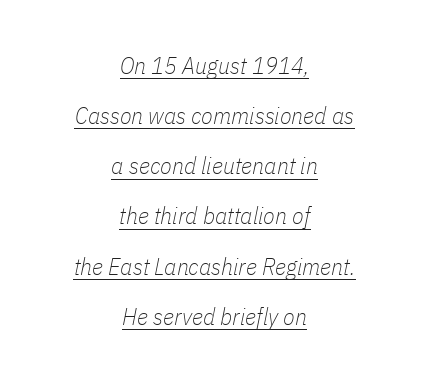
{"italic": "yes", "lean": "right", "slant_degrees": 11, "bold": "no", "underline": "yes", "align": "center", "line_spacing": "loose", "line_spacing_ratio": 2.09, "letter_spacing": "normal", "letter_spacing_em": 0.0, "glyph_px": 24}
